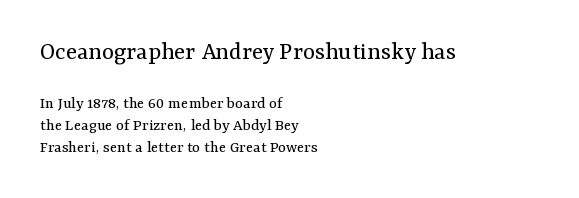
Q: Is the text bold? A: No.
Q: Is the text italic (slanted)? A: No, it is upright.
Q: Is the text underlined? A: No.
Q: How is the paragraph aligned? A: Left-aligned.
Q: Is the spacing between letters normal or unusually wide? A: Normal.
Q: Is the spacing between lines tight, normal or loose? A: Normal.
Q: Which block of text is set in a larger size, the first (top) or the second (bottom)? A: The first (top) one.
